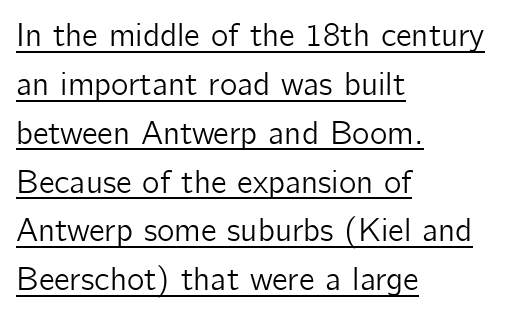
The image shows 33 px sans-serif type, upright; set left-aligned, normal line spacing (1.48x), normal letter spacing, underlined; low stroke contrast and a medium x-height.
